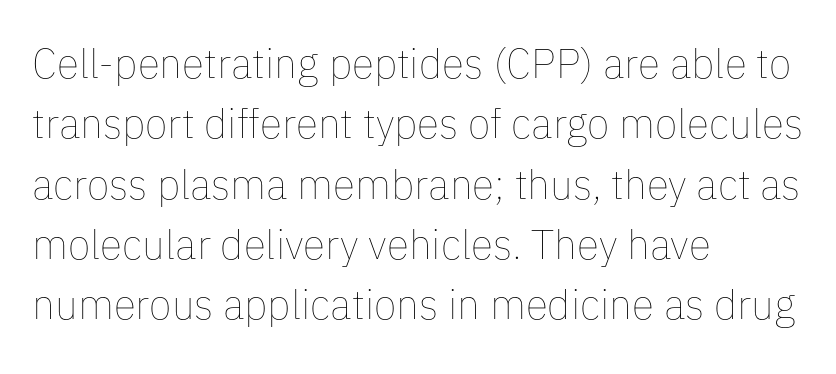
{"italic": "no", "bold": "no", "weight": "thin", "width": "normal", "stroke_contrast": "low", "x_height": "medium", "monospaced": "no", "underline": "no", "align": "left", "line_spacing": "normal", "line_spacing_ratio": 1.47, "letter_spacing": "normal", "letter_spacing_em": 0.0, "glyph_px": 41}
